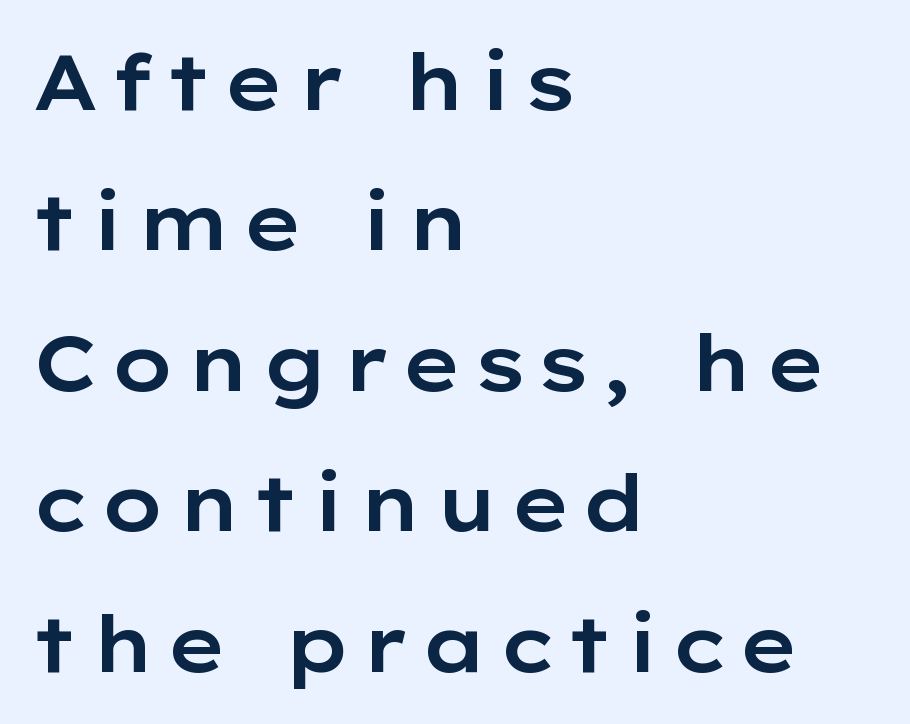
The image shows 78 px wide sans-serif type, upright; set left-aligned, line spacing 1.8x, not underlined; low stroke contrast and a medium x-height.
